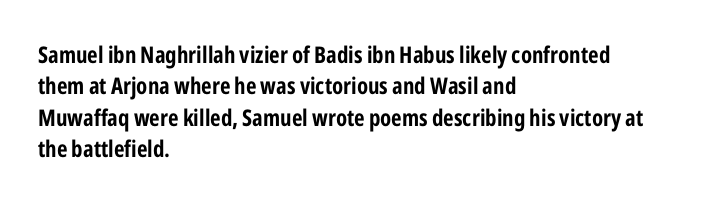
If you drew a line through each stem, it would be perfectly vertical. The face used here has the dense, thick strokes of a bold. All the whitespace from short lines collects on the right. Observe the ordinary spacing: letters are neighbours, not strangers. Rule under the text: the space is simply empty.
